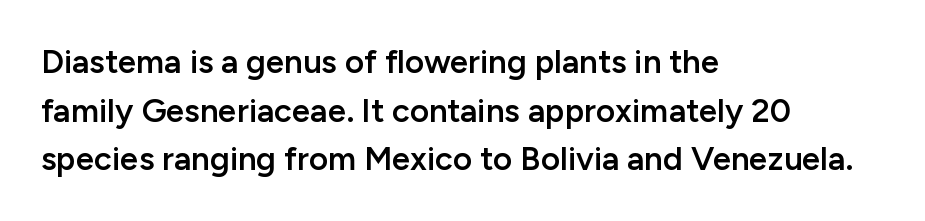
Here the designer chose a conventional face with non-uniform glyph widths. A somewhat darkened texture: the type is semibold rather than bold. The typography opts for an upright posture over an oblique one. Spacing between characters is what you'd get straight out of the box. What's the leading like? Ordinary, nothing unusual.
